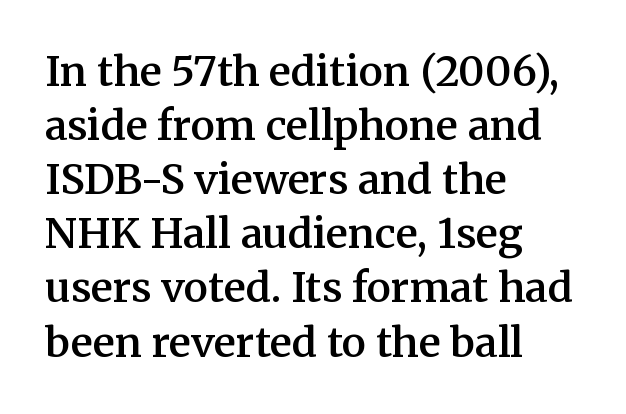
Q: Is the text bold? A: Semi-bold.
Q: Is the text italic (slanted)? A: No, it is upright.
Q: Is the typeface a serif or a sans-serif typeface? A: Serif.
Q: Is the text underlined? A: No.
Q: How is the paragraph aligned? A: Left-aligned.
Q: Is the spacing between letters normal or unusually wide? A: Normal.
Q: Is the spacing between lines tight, normal or loose? A: Normal.
Q: Width (condensed, normal, or wide)? A: Normal.
Q: Stroke contrast? A: Medium.
Q: x-height? A: Medium.
Q: Monospaced? A: No.
